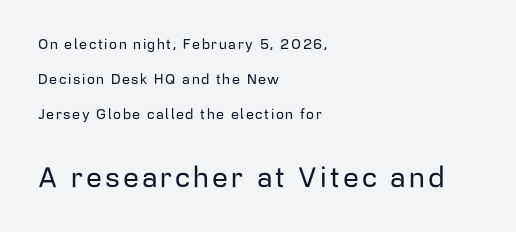
Left-aligned paragraph, ragged on the right. Is there much room between lines? Yes — plenty of vertical air separates them. The later block is typeset at a bigger size than the earlier block. Do the letters lean? They stand straight. The rendering uses natural spacing where letterforms have individual widths. The words here are not underlined.
